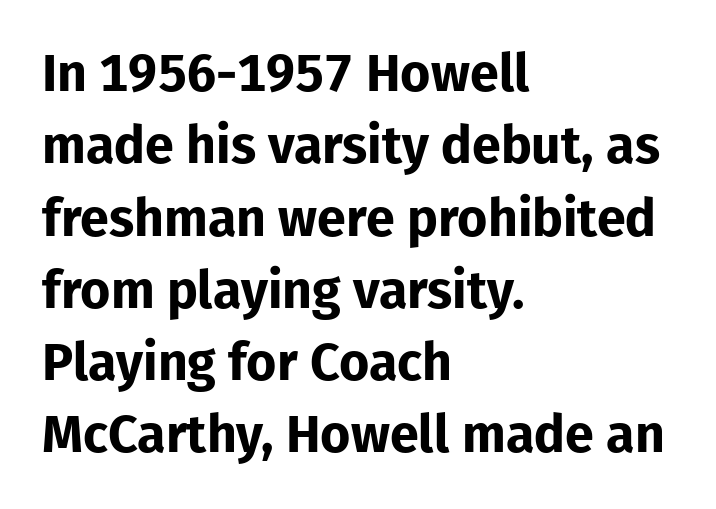
Character widths vary here, with narrow letters taking less room than wide ones. The words here are not underlined. Typesetter's note: full bold, strokes at maximum text heaviness. A classic flush-left, rag-right setting is used for this passage. Honestly, the letter spacing is just normal — you wouldn't notice it.
